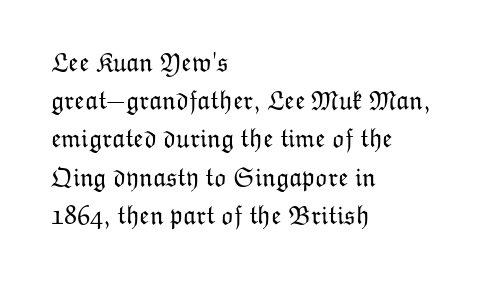
Q: Is the text bold? A: No.
Q: Is the text italic (slanted)? A: No, it is upright.
Q: Is the text underlined? A: No.
Q: How is the paragraph aligned? A: Left-aligned.
Q: Is the spacing between letters normal or unusually wide? A: Normal.
Q: Is the spacing between lines tight, normal or loose? A: Normal.
